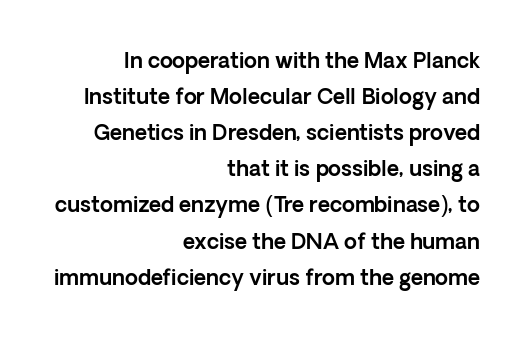
The image shows 21 px text type, upright; set right-aligned, line spacing 1.72x, normal letter spacing, not underlined.
